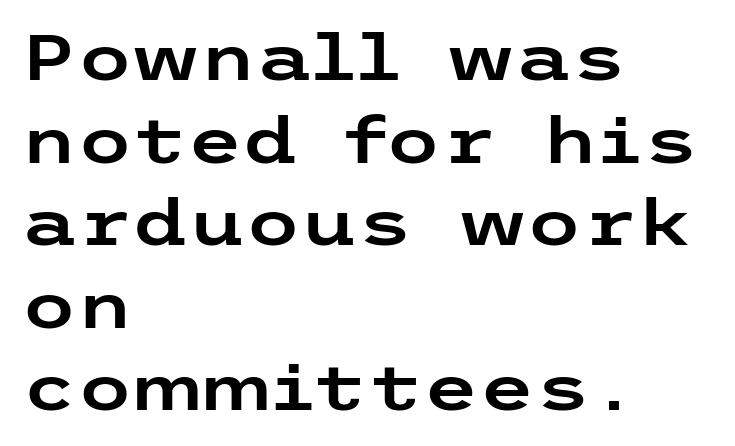
The rendering keeps characters at their native spacing. Typeset ragged right — the left edge is the straight one. The space between consecutive lines is moderate. Ascenders rise straight up at ninety degrees. A typesetter would label this face a sans.
